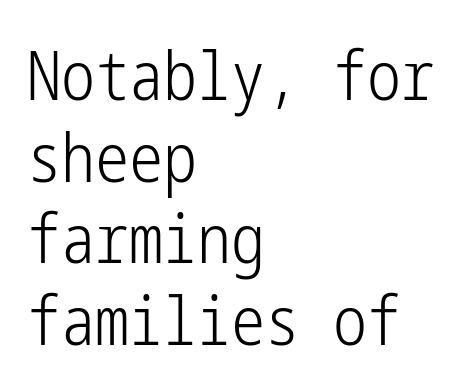
The font family rendered here belongs to the sans-serif group. Posture: straight, roman, zero tilt. Short note: letters normally spaced. Which margin do the lines hug? The left one — the right edge is uneven. Stroke mass is kept to a normal reading level or below.
